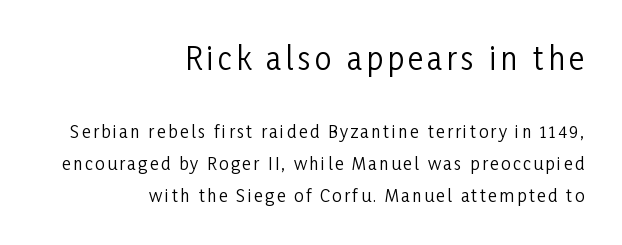
Does the lettering tilt? It doesn't — this is upright. The foot of each line stays bare and open. Is this a sans? Yes — the strokes have no serifs. The passage shown is typed in a proportional face where columns would drift. Ink coverage per letter is moderate at most.
